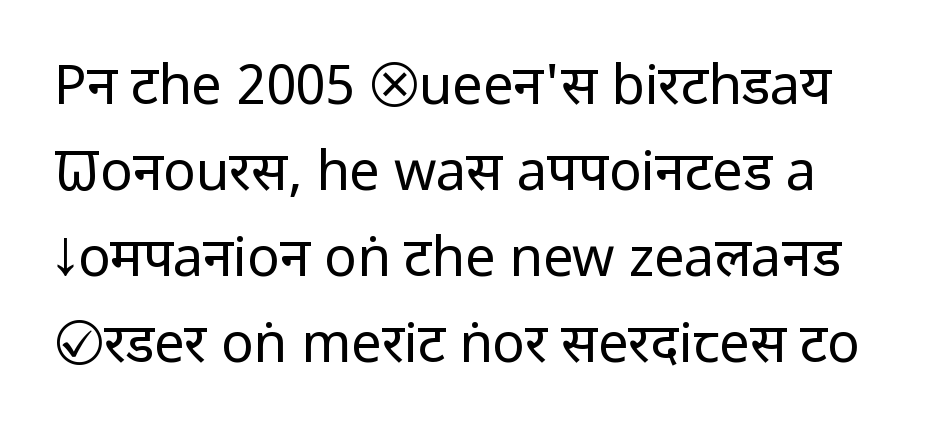
Q: Is the text bold? A: No.
Q: Is the text italic (slanted)? A: No, it is upright.
Q: Is the typeface a serif or a sans-serif typeface? A: Sans-serif.
Q: Is the text underlined? A: No.
Q: Is the spacing between letters normal or unusually wide? A: Normal.
Q: Is the spacing between lines tight, normal or loose? A: Normal.
Q: Width (condensed, normal, or wide)? A: Condensed.
Q: Stroke contrast? A: Low.
Q: x-height? A: Large.
Q: Monospaced? A: No.
